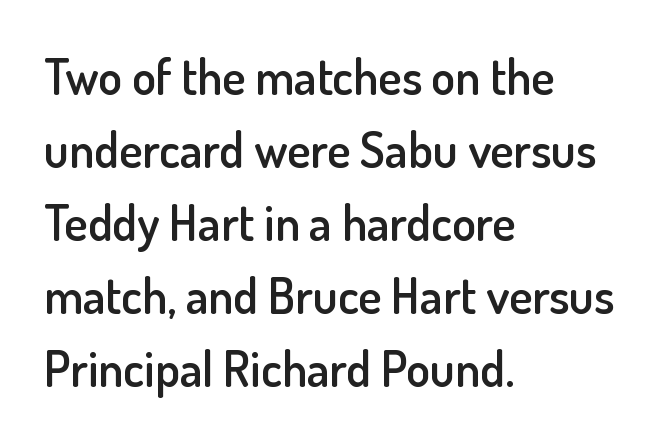
{"serif": "no", "italic": "no", "bold": "semi", "weight": "semibold", "width": "normal", "stroke_contrast": "low", "x_height": "small", "monospaced": "no", "underline": "no", "align": "left", "line_spacing": "normal", "line_spacing_ratio": 1.49, "letter_spacing": "normal", "letter_spacing_em": 0.0, "glyph_px": 49}
